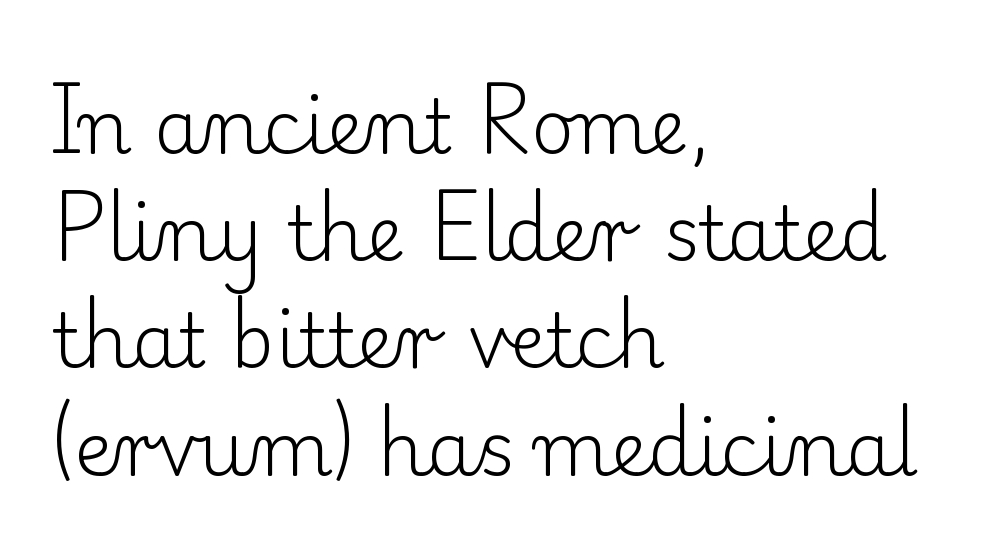
The rendering uses a moderate line-height, typical for paragraphs. You can tell it's not italic because the verticals are truly vertical. Has an underline been added? It has not.
